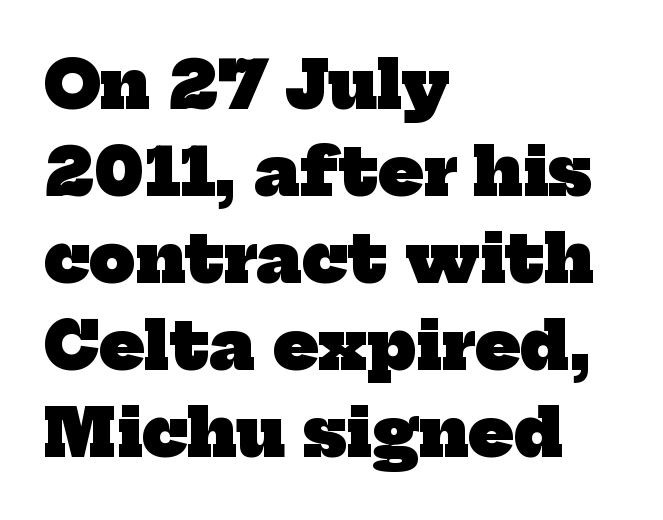
The image shows 65 px heavy serif type; set left-aligned, normal line spacing (1.34x), normal letter spacing, not underlined; low stroke contrast and a medium x-height.
